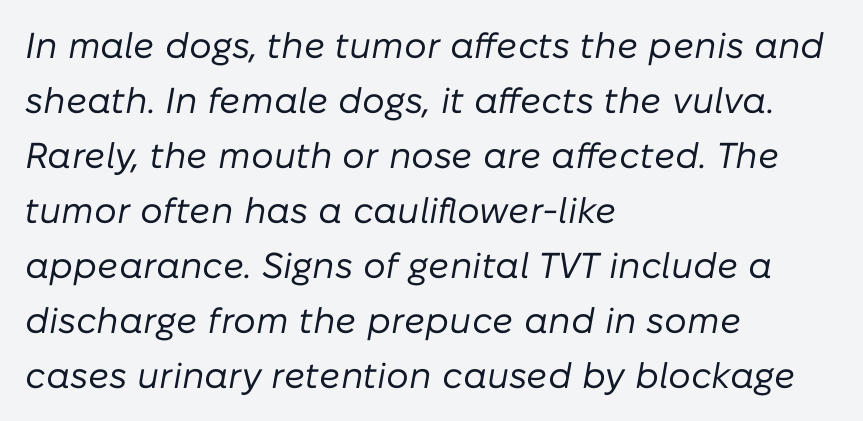
Line spacing here is normal. The string is rendered with underlining switched off. This sample has the flowing, uneven cadence of proportional lettering. Horizontal alignment here is leftward, the default for most running prose. Is the type heavy? It reads as light-to-regular instead.
